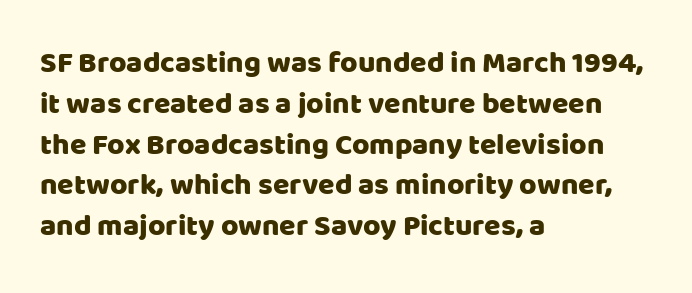
Q: Is the text italic (slanted)? A: No, it is upright.
Q: Is the typeface a serif or a sans-serif typeface? A: Sans-serif.
Q: Is the text underlined? A: No.
Q: How is the paragraph aligned? A: Left-aligned.
Q: Is the spacing between letters normal or unusually wide? A: Normal.
Q: Is the spacing between lines tight, normal or loose? A: Normal.
Q: Width (condensed, normal, or wide)? A: Normal.
Q: Stroke contrast? A: Low.
Q: x-height? A: Large.
Q: Monospaced? A: No.
